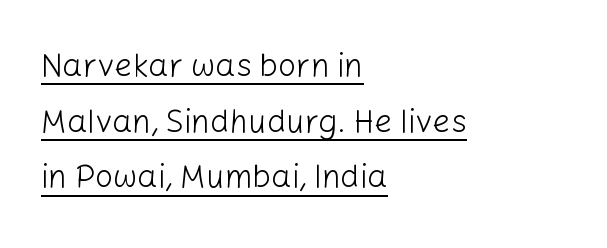
The letters stand upright; this is a roman face. Is this a sans? Yes — the strokes have no serifs. On a weight scale, this lands at 450 or below. Proportional: the letters do not fall into vertical columns. Students, observe the line beneath the letters — that is underlining. Horizontally, the lines are justified to the leading edge only.
